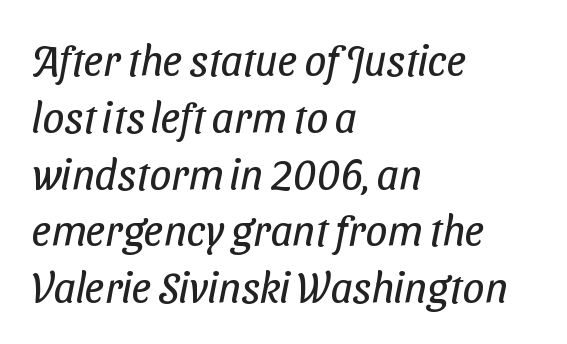
The image shows 43 px regular-weight, condensed sans-serif type; set left-aligned, normal line spacing (1.32x), normal letter spacing, not underlined; low stroke contrast and a medium x-height.
